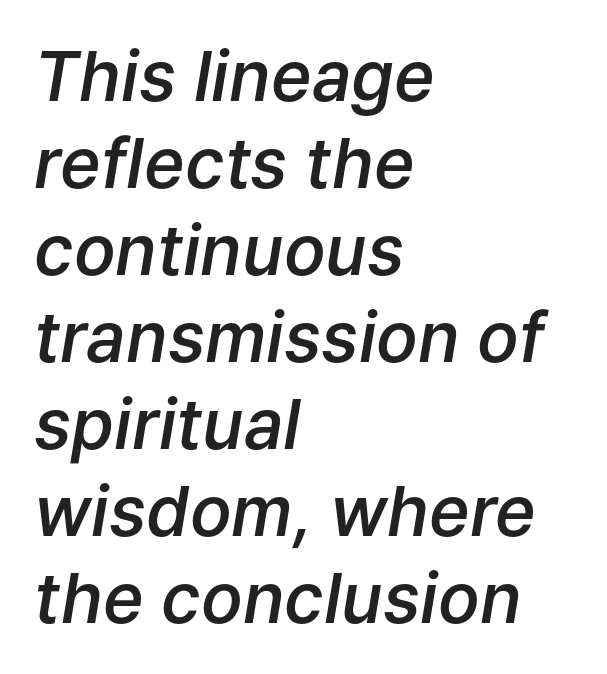
{"italic": "yes", "lean": "right", "slant_degrees": 9, "bold": "semi", "weight": "semibold", "width": "normal", "stroke_contrast": "low", "x_height": "medium", "monospaced": "no", "underline": "no", "align": "left", "line_spacing": "normal", "line_spacing_ratio": 1.26, "letter_spacing": "normal", "letter_spacing_em": 0.0, "glyph_px": 69}
